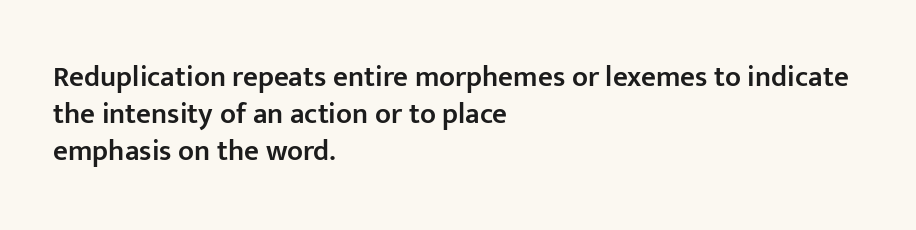
The image shows 29 px semibold sans-serif type, upright; set left-aligned, normal line spacing (1.28x), normal letter spacing, not underlined; low stroke contrast and a medium x-height.
